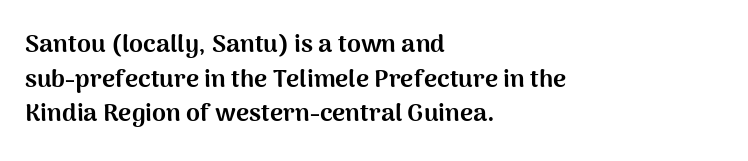
The type sits square on the baseline with zero lean. Summary of weight: heavy, a full bold. Rule under the text: the space is simply empty. Is the letter spacing exaggerated? No — it looks like the ordinary default.
